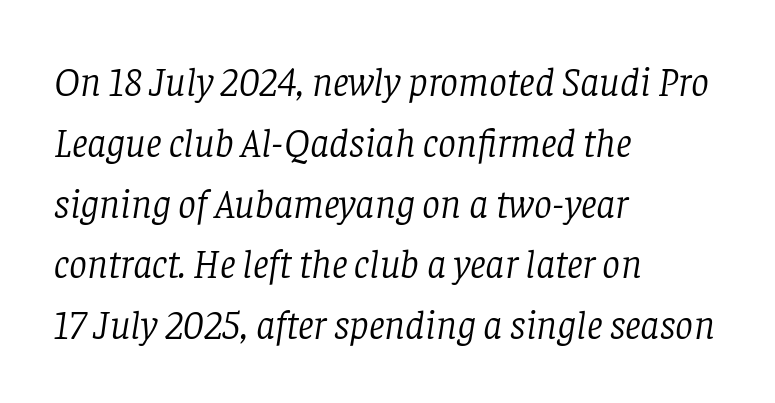
Q: Is the text bold? A: No.
Q: Is the text italic (slanted)? A: Yes, it leans right by about 8 degrees.
Q: Is the typeface a serif or a sans-serif typeface? A: Serif.
Q: Is the text underlined? A: No.
Q: How is the paragraph aligned? A: Left-aligned.
Q: Is the spacing between letters normal or unusually wide? A: Normal.
Q: Is the spacing between lines tight, normal or loose? A: Normal.
Q: Width (condensed, normal, or wide)? A: Normal.
Q: Stroke contrast? A: Low.
Q: x-height? A: Large.
Q: Monospaced? A: No.
